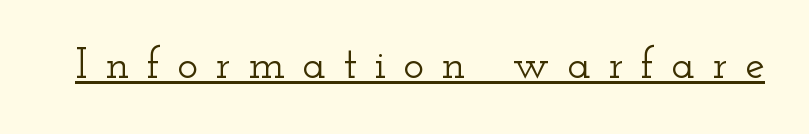
You can tell it's not italic because the verticals are truly vertical. The tracking jumps out immediately: characters are airy and widely separated. Compared with undecorated copy, this sample adds a rule below the words. The designer went with a serif here, giving each stem small feet.
